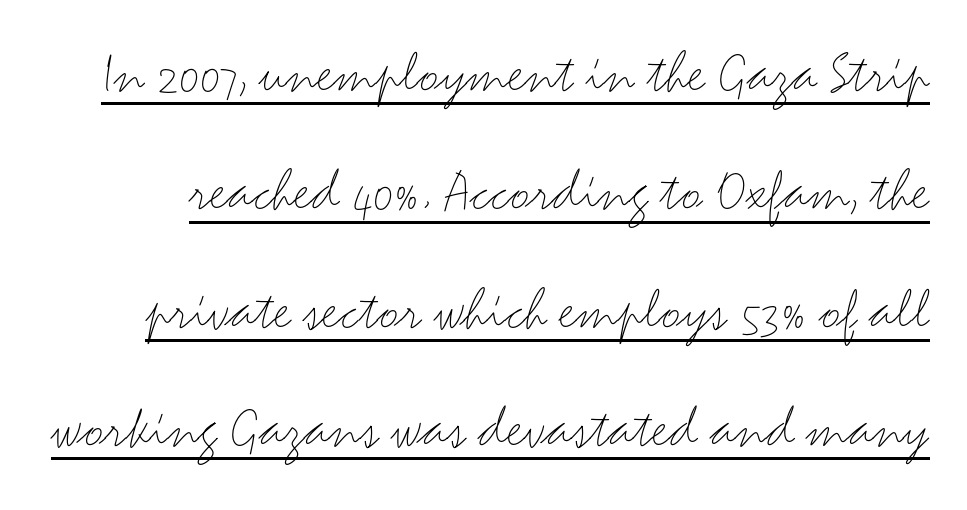
Q: Is the text bold? A: No.
Q: Is the text italic (slanted)? A: Yes.
Q: Is the typeface a serif or a sans-serif typeface? A: Sans-serif.
Q: Is the text underlined? A: Yes.
Q: Is the spacing between letters normal or unusually wide? A: Normal.
Q: Is the spacing between lines tight, normal or loose? A: Loose.
Q: Width (condensed, normal, or wide)? A: Wide.
Q: Stroke contrast? A: Medium.
Q: x-height? A: Small.
Q: Monospaced? A: No.
